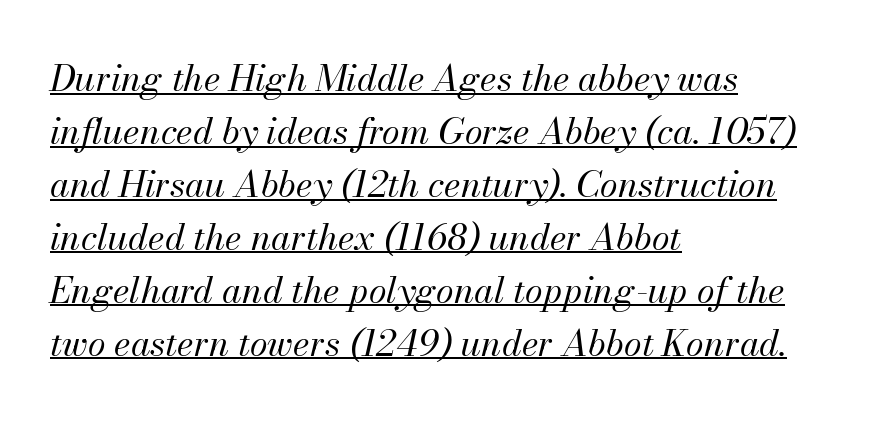
Q: Is the text bold? A: No.
Q: Is the text italic (slanted)? A: Yes, it leans right by about 13 degrees.
Q: Is the text underlined? A: Yes.
Q: How is the paragraph aligned? A: Left-aligned.
Q: Is the spacing between letters normal or unusually wide? A: Normal.
Q: Is the spacing between lines tight, normal or loose? A: Normal.
Q: Width (condensed, normal, or wide)? A: Normal.
Q: Stroke contrast? A: Medium.
Q: x-height? A: Small.
Q: Monospaced? A: No.
